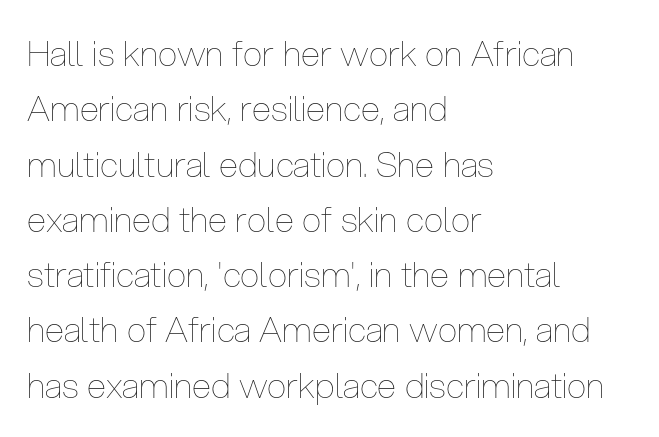
Default kerning and tracking; the words read as compact shapes. A light-to-regular cut is what we see here. This sample is left-justified, so line endings fall wherever the words run out. Character widths vary here, with narrow letters taking less room than wide ones. The lettering stays uniformly vertical, giving the passage a roman look. This sample keeps an unexceptional amount of space between lines.
